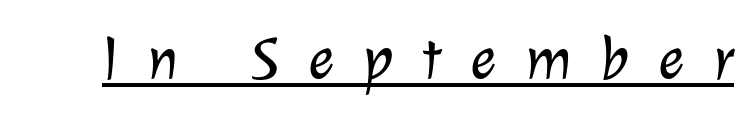
{"serif": "no", "bold": "no", "weight": "light", "width": "normal", "stroke_contrast": "low", "x_height": "medium", "monospaced": "no", "underline": "yes", "letter_spacing": "wide", "letter_spacing_em": 0.46, "glyph_px": 62}
